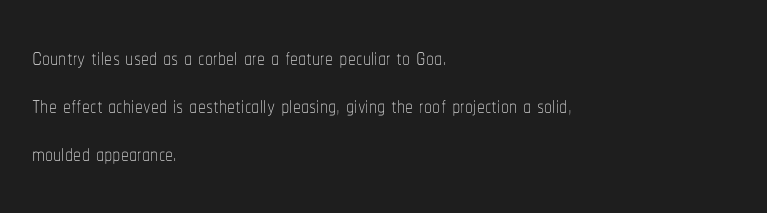
Q: Is the text bold? A: No.
Q: Is the text italic (slanted)? A: No, it is upright.
Q: Is the text underlined? A: No.
Q: How is the paragraph aligned? A: Left-aligned.
Q: Is the spacing between letters normal or unusually wide? A: Normal.
Q: Is the spacing between lines tight, normal or loose? A: Normal.
Q: Width (condensed, normal, or wide)? A: Condensed.
Q: Stroke contrast? A: Low.
Q: x-height? A: Medium.
Q: Monospaced? A: No.
